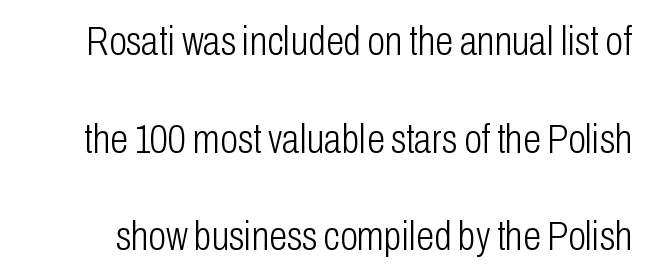
This sample has the flowing, uneven cadence of proportional lettering. These lines keep a tight, regular rhythm from letter to letter. This is the regular roman posture of the typeface. Summary of vertical rhythm: relaxed, with wide interline spacing. Examine the stroke ends and you'll find no serifs.
